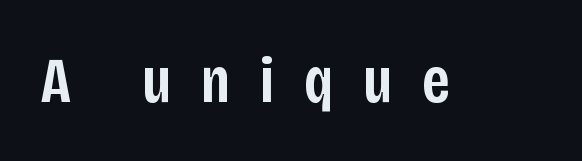
{"serif": "no", "italic": "no", "bold": "semi", "weight": "semibold", "width": "condensed", "stroke_contrast": "low", "x_height": "large", "monospaced": "no", "underline": "no", "letter_spacing": "wide", "letter_spacing_em": 0.45, "glyph_px": 65}
